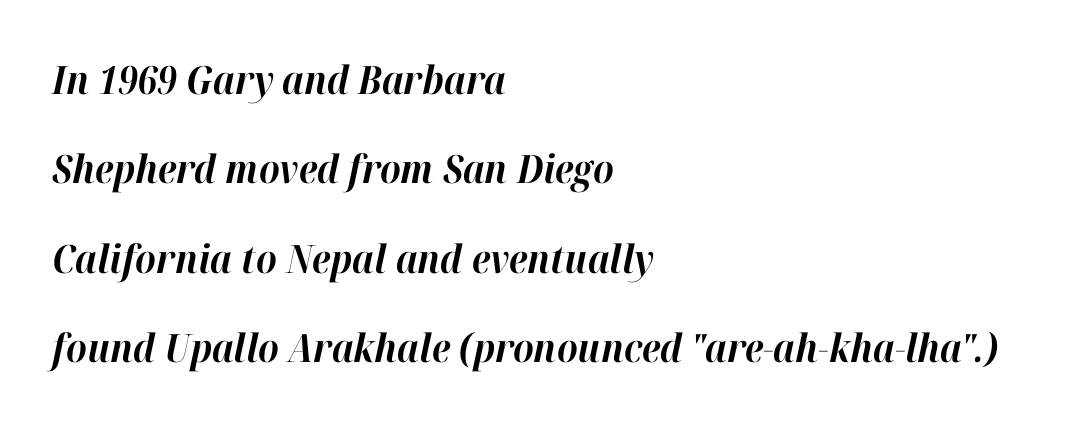
{"italic": "yes", "lean": "right", "slant_degrees": 12, "bold": "yes", "weight": "bold", "width": "normal", "stroke_contrast": "high", "x_height": "medium", "monospaced": "no", "underline": "no", "align": "left", "line_spacing": "loose", "line_spacing_ratio": 2.29, "letter_spacing": "normal", "letter_spacing_em": 0.0, "glyph_px": 39}
